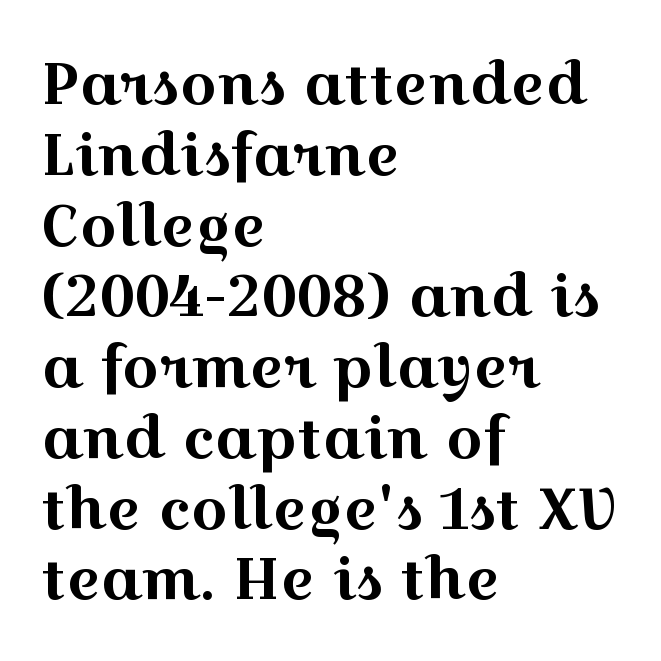
{"serif": "yes", "italic": "no", "width": "wide", "x_height": "medium", "monospaced": "no", "underline": "no", "align": "left", "line_spacing_ratio": 1.22, "letter_spacing": "normal", "letter_spacing_em": 0.0, "glyph_px": 58}
